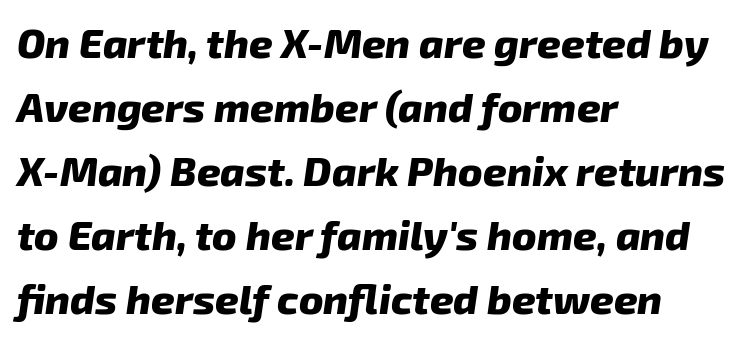
Q: Is the text bold? A: Yes.
Q: Is the text italic (slanted)? A: Yes, it leans right by about 8 degrees.
Q: Is the text underlined? A: No.
Q: How is the paragraph aligned? A: Left-aligned.
Q: Is the spacing between letters normal or unusually wide? A: Normal.
Q: Is the spacing between lines tight, normal or loose? A: Normal.
Q: Width (condensed, normal, or wide)? A: Normal.
Q: Stroke contrast? A: Low.
Q: x-height? A: Medium.
Q: Monospaced? A: No.
